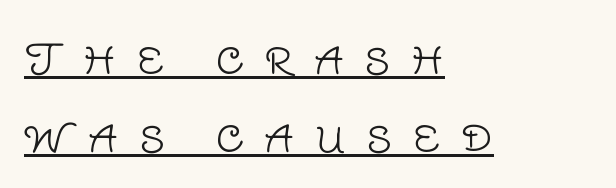
{"serif": "no", "bold": "no", "weight": "light", "width": "normal", "stroke_contrast": "low", "x_height": "large", "monospaced": "no", "underline": "yes", "align": "left", "line_spacing_ratio": 1.85, "letter_spacing": "wide", "letter_spacing_em": 0.49, "glyph_px": 42}
